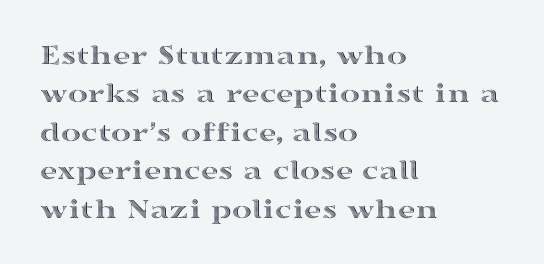
Q: Is the text italic (slanted)? A: No, it is upright.
Q: Is the text underlined? A: No.
Q: How is the paragraph aligned? A: Left-aligned.
Q: Is the spacing between letters normal or unusually wide? A: Normal.
Q: Is the spacing between lines tight, normal or loose? A: Normal.
Q: Width (condensed, normal, or wide)? A: Wide.
Q: x-height? A: Medium.
Q: Monospaced? A: No.
